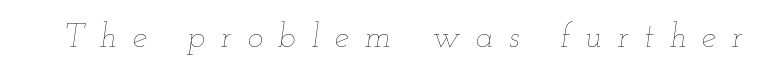
Q: Is the text bold? A: No.
Q: Is the text italic (slanted)? A: Yes, it leans right by about 12 degrees.
Q: Is the text underlined? A: No.
Q: Is the spacing between letters normal or unusually wide? A: Unusually wide.
Q: Width (condensed, normal, or wide)? A: Wide.
Q: Stroke contrast? A: Low.
Q: x-height? A: Small.
Q: Monospaced? A: No.
